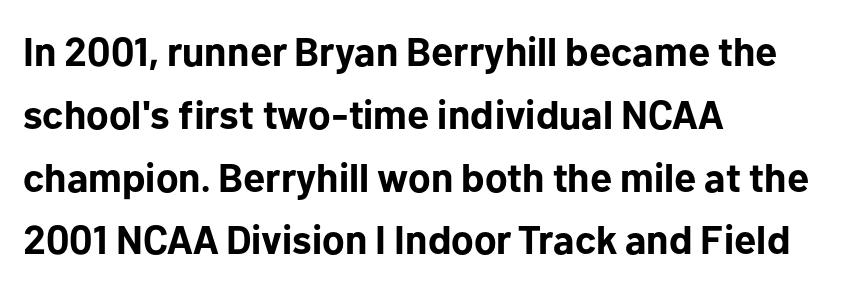
{"serif": "no", "italic": "no", "bold": "yes", "weight": "bold", "width": "normal", "stroke_contrast": "low", "x_height": "medium", "monospaced": "no", "underline": "no", "align": "left", "line_spacing": "normal", "line_spacing_ratio": 1.57, "letter_spacing": "normal", "letter_spacing_em": 0.0, "glyph_px": 40}
